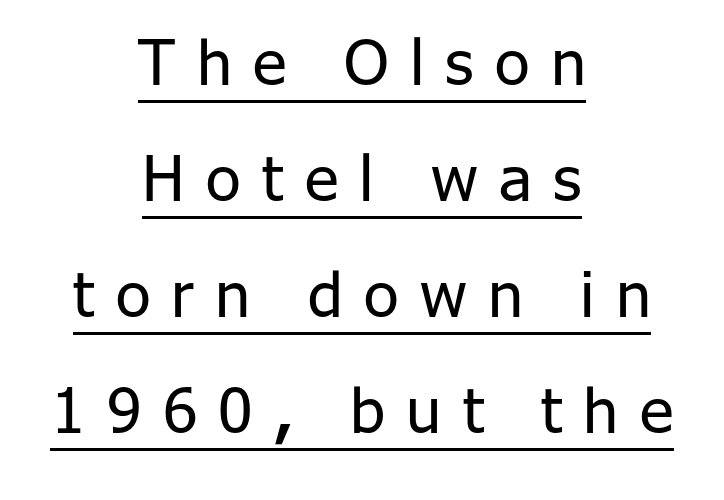
Q: Is the text bold? A: No.
Q: Is the text italic (slanted)? A: No, it is upright.
Q: Is the typeface a serif or a sans-serif typeface? A: Sans-serif.
Q: Is the text underlined? A: Yes.
Q: How is the paragraph aligned? A: Centered.
Q: Is the spacing between letters normal or unusually wide? A: Unusually wide.
Q: Width (condensed, normal, or wide)? A: Normal.
Q: Stroke contrast? A: Low.
Q: x-height? A: Medium.
Q: Monospaced? A: No.
